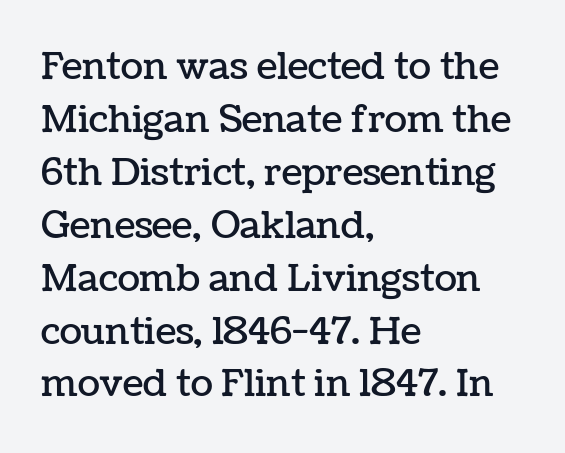
Q: Is the text italic (slanted)? A: No, it is upright.
Q: Is the text underlined? A: No.
Q: How is the paragraph aligned? A: Left-aligned.
Q: Is the spacing between letters normal or unusually wide? A: Normal.
Q: Is the spacing between lines tight, normal or loose? A: Normal.
Q: Width (condensed, normal, or wide)? A: Normal.
Q: Stroke contrast? A: Low.
Q: x-height? A: Medium.
Q: Monospaced? A: No.
